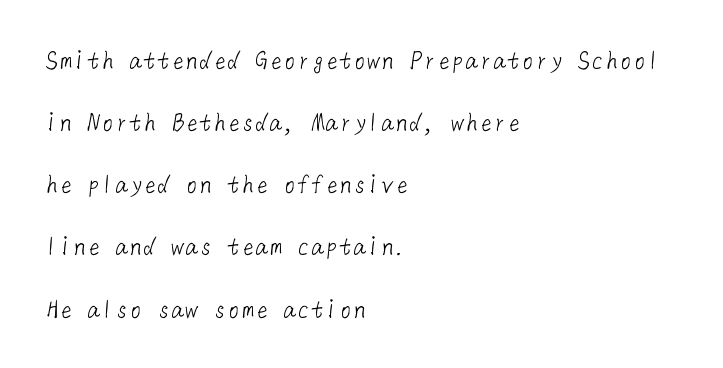
Q: Is the text bold? A: No.
Q: Is the typeface a serif or a sans-serif typeface? A: Sans-serif.
Q: Is the text underlined? A: No.
Q: How is the paragraph aligned? A: Left-aligned.
Q: Is the spacing between letters normal or unusually wide? A: Normal.
Q: Is the spacing between lines tight, normal or loose? A: Loose.
Q: Width (condensed, normal, or wide)? A: Normal.
Q: Stroke contrast? A: Low.
Q: x-height? A: Medium.
